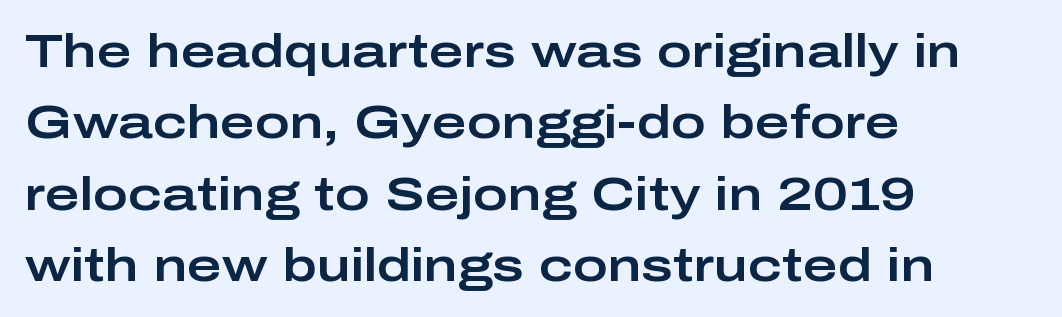
The image shows 47 px wide sans-serif type, upright; set left-aligned, normal line spacing (1.52x), normal letter spacing, not underlined; low stroke contrast and a medium x-height.
